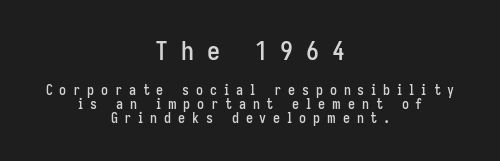
{"italic": "no", "underline": "no", "align": "center", "line_spacing": "tight", "line_spacing_ratio": 1.0, "letter_spacing": "wide", "letter_spacing_em": 0.49, "larger_block": "first", "size_ratio": 1.86, "glyph_px": 26}
